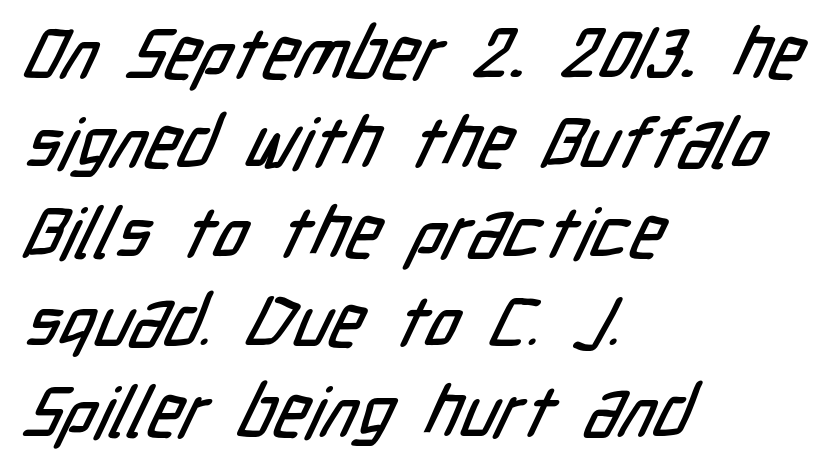
The image shows 71 px condensed sans-serif type; set left-aligned, normal line spacing (1.26x), normal letter spacing, not underlined; low stroke contrast and a medium x-height.
